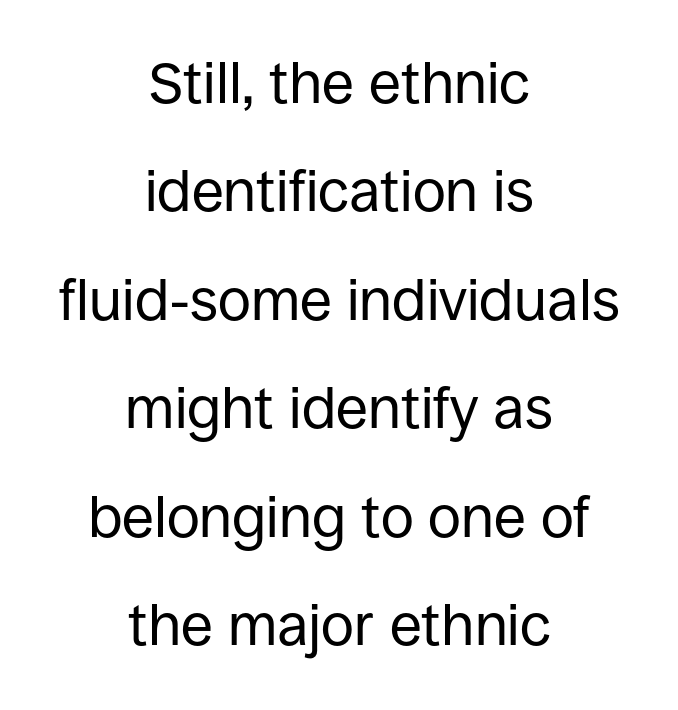
The image shows 58 px regular-weight sans-serif type, upright; set centered, line spacing 1.87x, normal letter spacing, not underlined; low stroke contrast and a large x-height.
